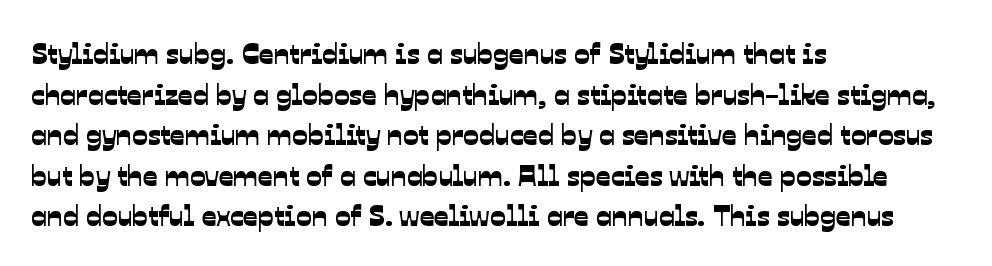
A typesetter would call this leading conventional body-copy spacing. Characters follow at the spacing the type designer built in. The string is rendered with underlining switched off. Think of a printed novel: that variable character pitch is what you see here.
